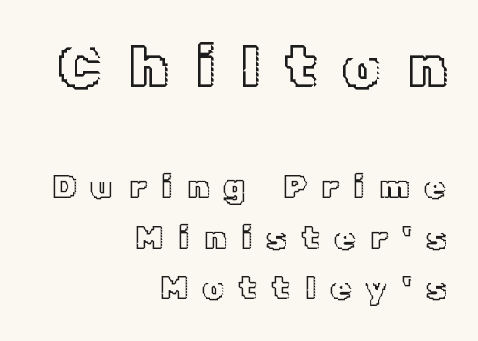
The typography opts for an upright posture over an oblique one. A typesetter would call this proportional, since set widths differ per character. Quick note: interline space is typical. Check the space under the baseline: it is left empty. Block one is the big one; block two sits smaller underneath.
